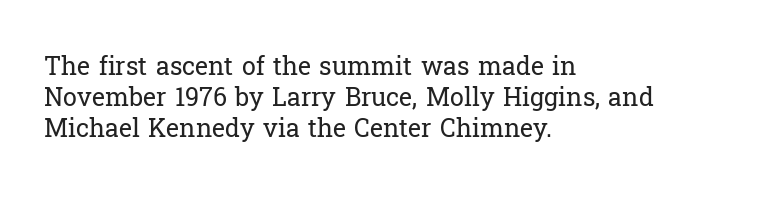
Spacing between characters is what you'd get straight out of the box. Ordinary non-slanted type is in use. The compositor pushed each line to the left boundary. Rows of type keep a routine distance in the vertical direction.
